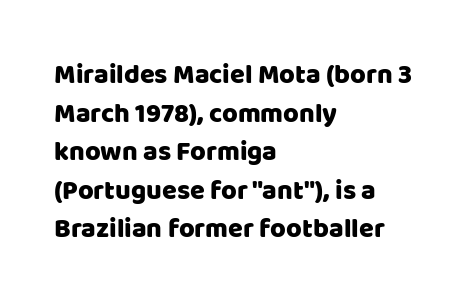
Q: Is the text italic (slanted)? A: No, it is upright.
Q: Is the text underlined? A: No.
Q: How is the paragraph aligned? A: Left-aligned.
Q: Is the spacing between letters normal or unusually wide? A: Normal.
Q: Is the spacing between lines tight, normal or loose? A: Normal.
